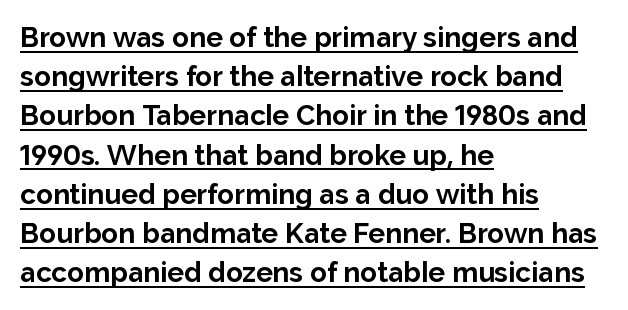
It's the straight-up-and-down kind of type. One-word summary of the alignment: left. Words appear dense and cohesive because spacing is normal. The rendering uses a moderate line-height, typical for paragraphs. A rule runs beneath these lines of type. No feet cap the strokes, marking this as sans-serif type.
